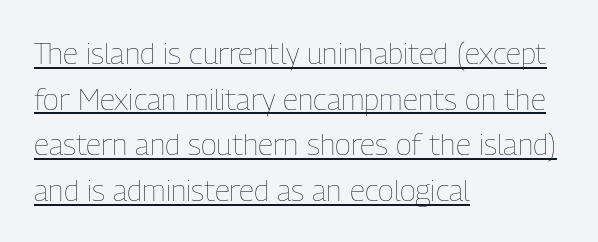
The image shows 30 px thin, condensed type, upright; set left-aligned, normal line spacing (1.52x), normal letter spacing, underlined; low stroke contrast and a medium x-height.
